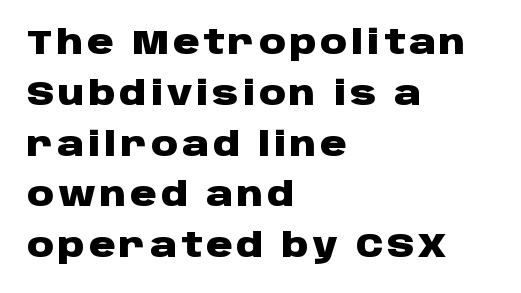
Q: Is the text bold? A: Yes.
Q: Is the text italic (slanted)? A: No, it is upright.
Q: Is the typeface a serif or a sans-serif typeface? A: Sans-serif.
Q: Is the text underlined? A: No.
Q: How is the paragraph aligned? A: Left-aligned.
Q: Is the spacing between lines tight, normal or loose? A: Normal.
Q: Width (condensed, normal, or wide)? A: Wide.
Q: Stroke contrast? A: Low.
Q: x-height? A: Large.
Q: Monospaced? A: No.
